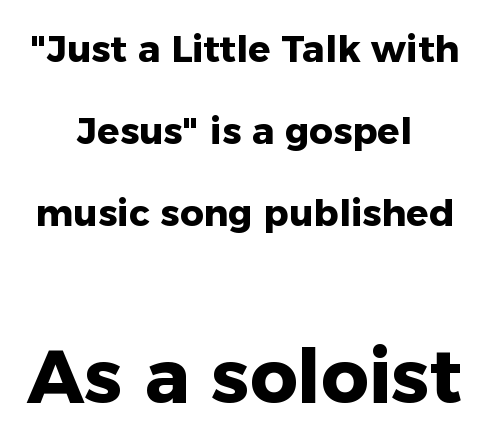
Q: Is the text bold? A: Yes.
Q: Is the text italic (slanted)? A: No, it is upright.
Q: Is the typeface a serif or a sans-serif typeface? A: Sans-serif.
Q: Is the text underlined? A: No.
Q: How is the paragraph aligned? A: Centered.
Q: Is the spacing between letters normal or unusually wide? A: Normal.
Q: Is the spacing between lines tight, normal or loose? A: Loose.
Q: Which block of text is set in a larger size, the first (top) or the second (bottom)? A: The second (bottom) one.
Q: Width (condensed, normal, or wide)? A: Normal.
Q: Stroke contrast? A: Low.
Q: x-height? A: Medium.
Q: Monospaced? A: No.
